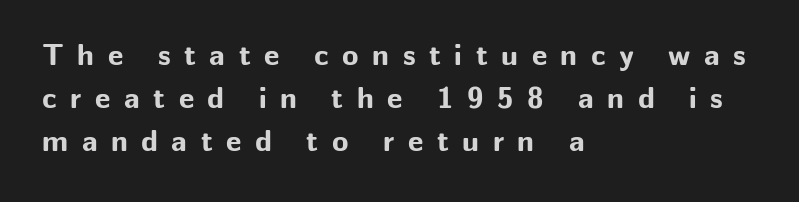
{"serif": "no", "italic": "no", "bold": "yes", "weight": "bold", "width": "normal", "stroke_contrast": "low", "x_height": "medium", "monospaced": "no", "underline": "no", "align": "left", "line_spacing": "normal", "line_spacing_ratio": 1.44, "letter_spacing": "wide", "letter_spacing_em": 0.45, "glyph_px": 30}
